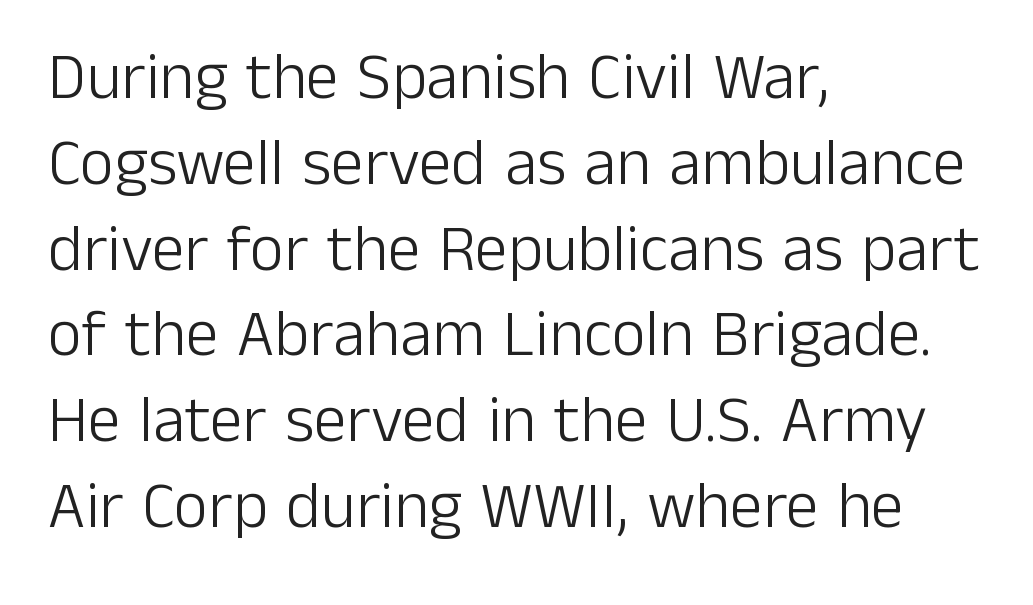
Q: Is the text bold? A: No.
Q: Is the text italic (slanted)? A: No, it is upright.
Q: Is the typeface a serif or a sans-serif typeface? A: Sans-serif.
Q: Is the text underlined? A: No.
Q: How is the paragraph aligned? A: Left-aligned.
Q: Is the spacing between letters normal or unusually wide? A: Normal.
Q: Is the spacing between lines tight, normal or loose? A: Normal.
Q: Width (condensed, normal, or wide)? A: Normal.
Q: Stroke contrast? A: Low.
Q: x-height? A: Medium.
Q: Monospaced? A: No.
